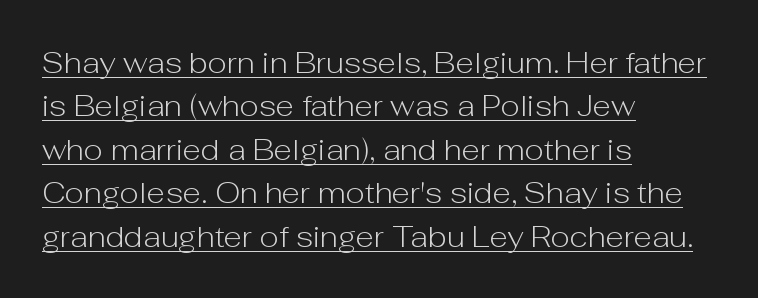
The rendering keeps characters at their native spacing. These glyphs show unthickened strokes, regular width or finer. This is roman type, the default non-slanted kind. Each letter keeps its own natural width here, so spacing adapts to shape. Horizontal bands of white between lines are of average thickness. The passage is arranged the way most books set body copy — flush left.
